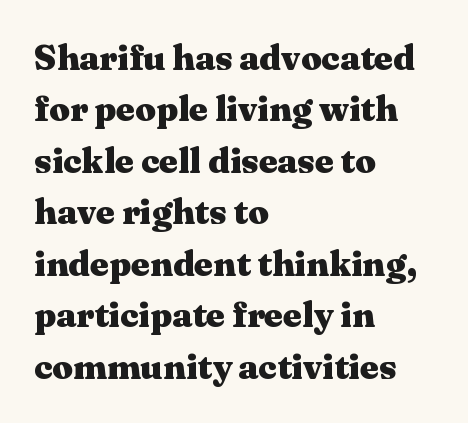
The image shows 36 px heavy, wide serif type, upright; set left-aligned, normal line spacing (1.43x), normal letter spacing, not underlined; medium stroke contrast and a medium x-height.
